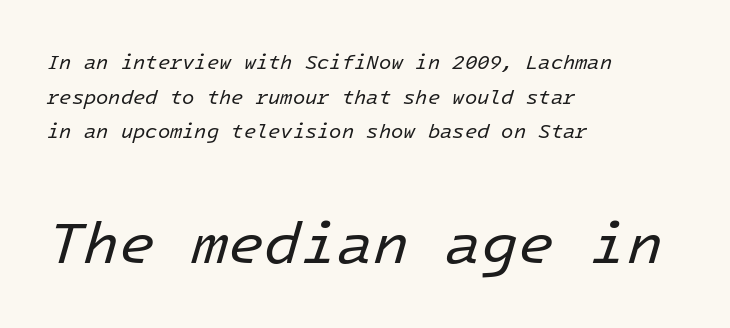
{"italic": "yes", "lean": "right", "slant_degrees": 16, "bold": "no", "weight": "regular", "width": "normal", "stroke_contrast": "low", "x_height": "medium", "monospaced": "yes", "underline": "no", "align": "left", "line_spacing_ratio": 1.73, "letter_spacing": "normal", "letter_spacing_em": 0.0, "larger_block": "second", "size_ratio": 2.95, "glyph_px": 59}
